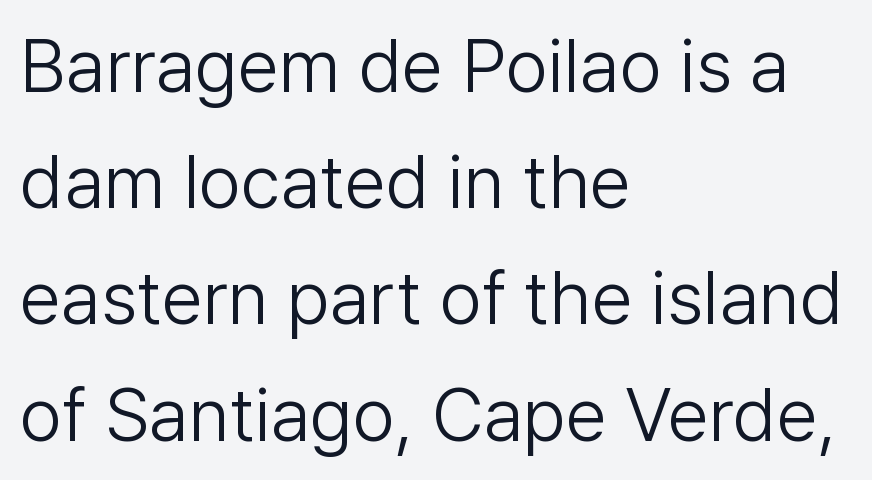
Q: Is the text bold? A: No.
Q: Is the text italic (slanted)? A: No, it is upright.
Q: Is the typeface a serif or a sans-serif typeface? A: Sans-serif.
Q: Is the text underlined? A: No.
Q: How is the paragraph aligned? A: Left-aligned.
Q: Is the spacing between letters normal or unusually wide? A: Normal.
Q: Is the spacing between lines tight, normal or loose? A: Normal.
Q: Width (condensed, normal, or wide)? A: Normal.
Q: Stroke contrast? A: Low.
Q: x-height? A: Medium.
Q: Monospaced? A: No.
